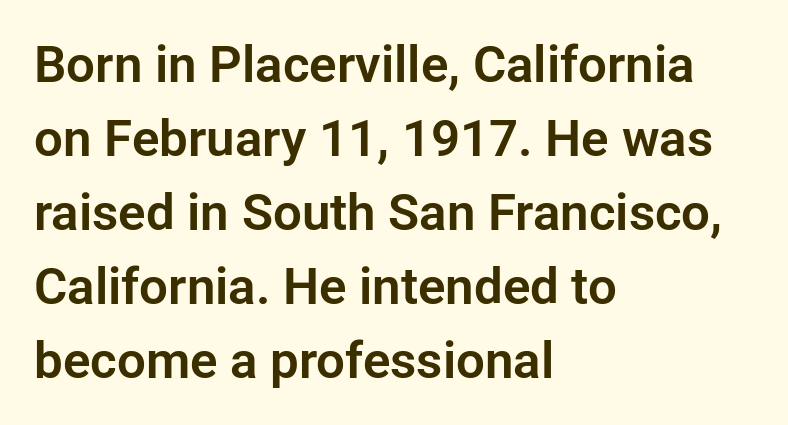
Are there feet on the stems? There aren't — it's a sans. You could call the tracking neutral — neither tight nor loose. Think of a printed novel: that variable character pitch is what you see here. The passage shown is not underscored anywhere. Every stem runs plumb, perpendicular to the baseline.
